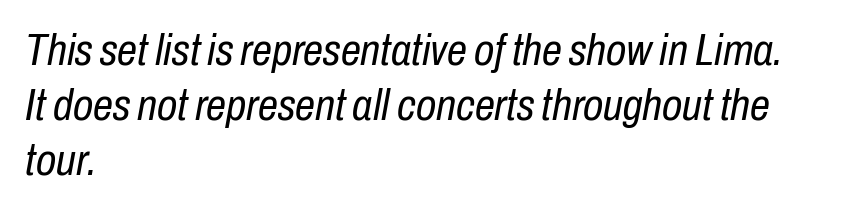
Q: Is the text bold? A: No.
Q: Is the text italic (slanted)? A: Yes, it leans right by about 10 degrees.
Q: Is the text underlined? A: No.
Q: How is the paragraph aligned? A: Left-aligned.
Q: Is the spacing between letters normal or unusually wide? A: Normal.
Q: Width (condensed, normal, or wide)? A: Condensed.
Q: Stroke contrast? A: Low.
Q: x-height? A: Medium.
Q: Monospaced? A: No.
